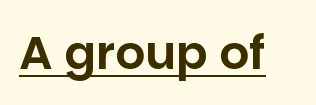
The string is rendered with underlining switched on. Every stem runs plumb, perpendicular to the baseline. Default kerning and tracking; the words read as compact shapes. Typographically, this falls in the sans-serif category.
